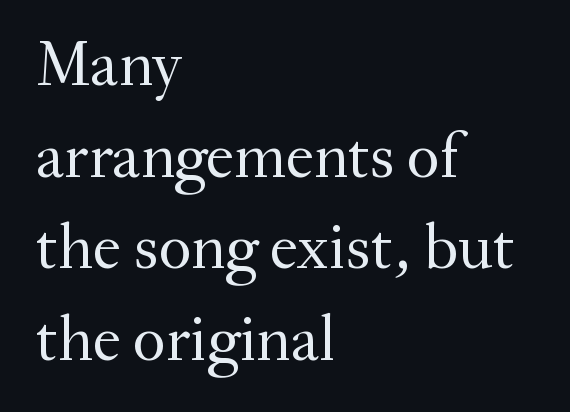
{"serif": "yes", "italic": "no", "bold": "no", "weight": "regular", "width": "normal", "stroke_contrast": "medium", "x_height": "small", "monospaced": "no", "underline": "no", "align": "left", "line_spacing": "normal", "line_spacing_ratio": 1.43, "letter_spacing": "normal", "letter_spacing_em": 0.0, "glyph_px": 64}
